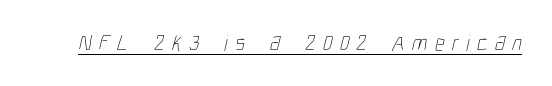
You could only call the tracking loose — the letters float apart. A light-to-regular cut is what we see here. Like a heading marked for emphasis, these lines bear an underscore.
